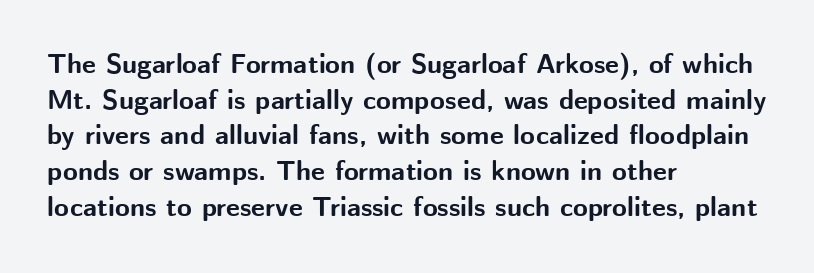
A typesetter would call this leading conventional body-copy spacing. Standard letterfit; no display-style spreading of the glyphs. The axis of the letterforms is exactly vertical. Typeset ragged right — the left edge is the straight one. Clear beneath every line of the passage. Each glyph is drawn with heavy, bold strokes.
